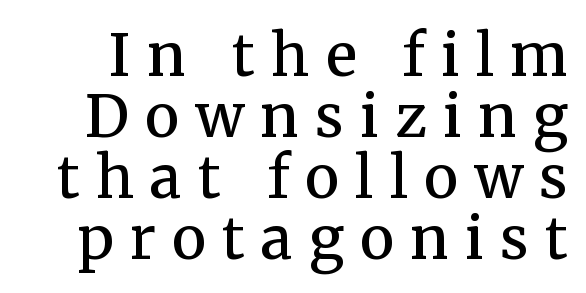
The image shows 58 px semibold serif type, upright; set tight line spacing (1.05x), unusually wide letter spacing (+0.28 em), not underlined; medium stroke contrast and a medium x-height.
